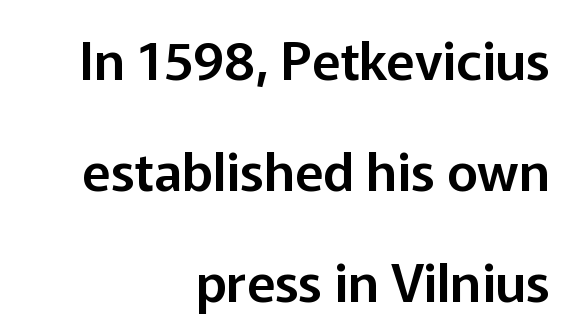
Q: Is the text italic (slanted)? A: No, it is upright.
Q: Is the typeface a serif or a sans-serif typeface? A: Sans-serif.
Q: Is the text underlined? A: No.
Q: How is the paragraph aligned? A: Right-aligned.
Q: Is the spacing between letters normal or unusually wide? A: Normal.
Q: Is the spacing between lines tight, normal or loose? A: Loose.
Q: Width (condensed, normal, or wide)? A: Normal.
Q: Stroke contrast? A: Low.
Q: x-height? A: Medium.
Q: Monospaced? A: No.
